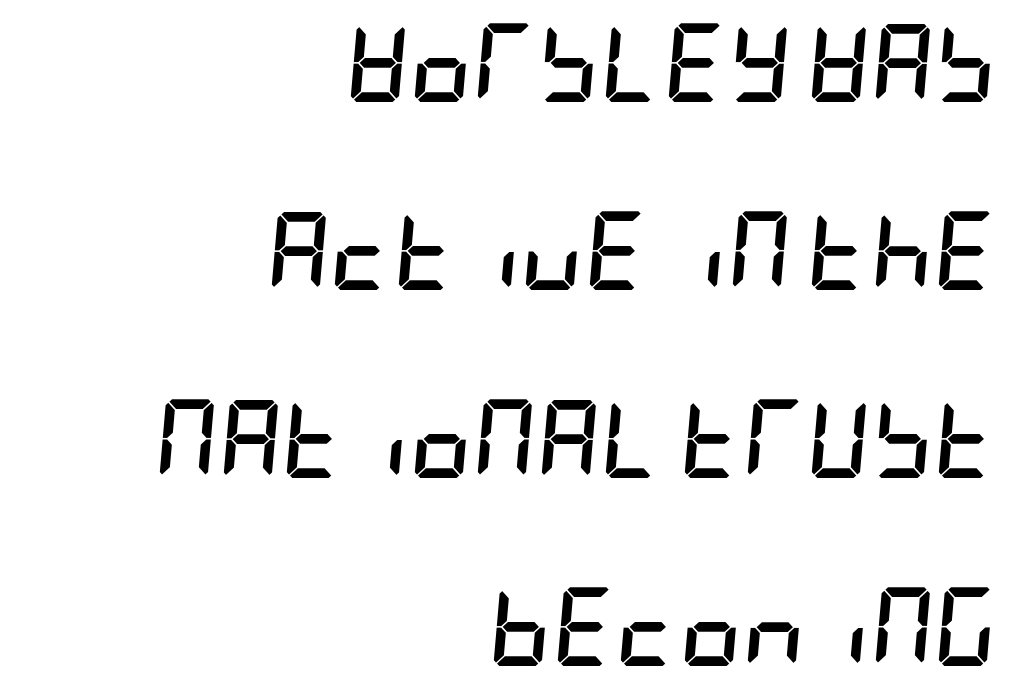
The image shows 78 px semibold, condensed type, italic (leaning right); set right-aligned, loose line spacing (2.41x), normal letter spacing, not underlined; low stroke contrast and a large x-height.
